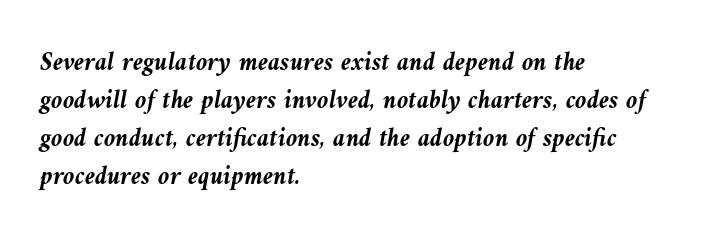
The image shows 26 px bold type, italic (leaning left); set left-aligned, normal line spacing (1.46x), normal letter spacing, not underlined.
